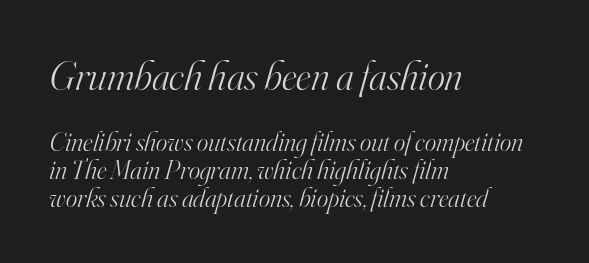
Underlining? Definitely not there. The vertical gap from one line to the next is small. Characters follow at the spacing the type designer built in. The paragraph has a hard left edge and a soft right edge.
